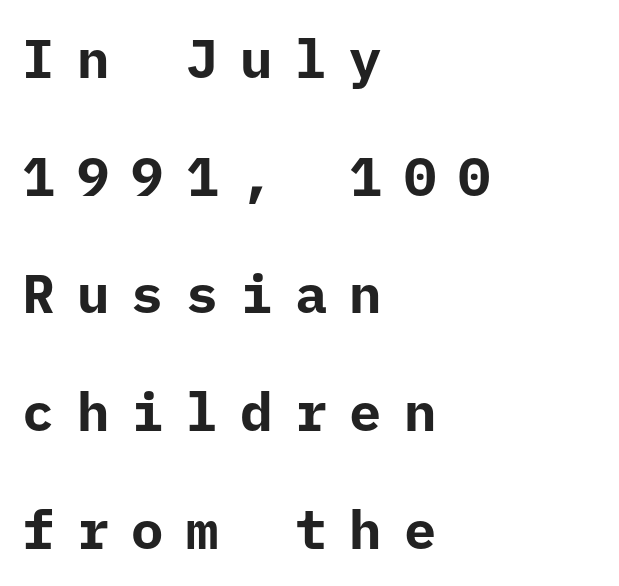
Q: Is the text bold? A: Yes.
Q: Is the text italic (slanted)? A: No, it is upright.
Q: Is the typeface a serif or a sans-serif typeface? A: Sans-serif.
Q: Is the text underlined? A: No.
Q: How is the paragraph aligned? A: Left-aligned.
Q: Is the spacing between letters normal or unusually wide? A: Unusually wide.
Q: Is the spacing between lines tight, normal or loose? A: Loose.
Q: Width (condensed, normal, or wide)? A: Normal.
Q: Stroke contrast? A: Low.
Q: x-height? A: Medium.
Q: Monospaced? A: Yes.
